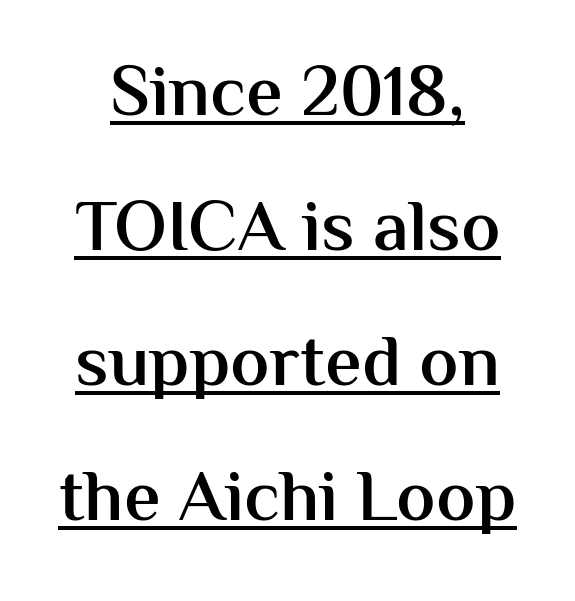
The image shows 73 px semibold sans-serif type, upright; set line spacing 1.85x, normal letter spacing, underlined; medium stroke contrast and a medium x-height.
